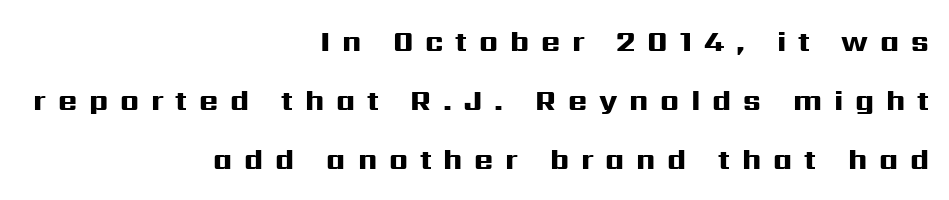
Loose tracking; the words dissolve into strings of separated letters. The passage shown stacks its lines with a broad gap. You could not count columns in this text — the font is proportionally spaced. What kind of face is this? One without serifs — a sans.
